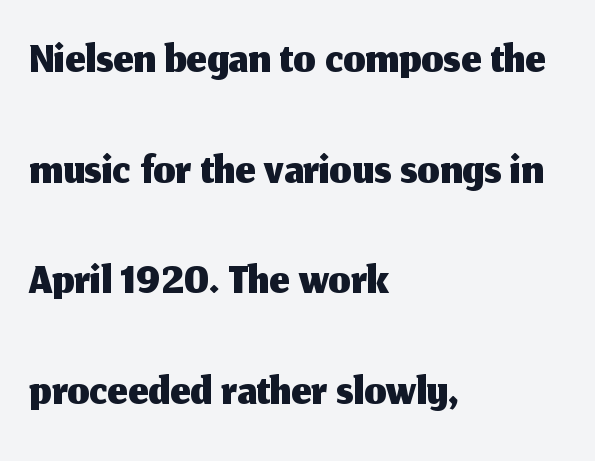
{"serif": "no", "italic": "no", "width": "normal", "stroke_contrast": "medium", "x_height": "medium", "monospaced": "no", "underline": "no", "align": "left", "line_spacing": "normal", "line_spacing_ratio": 1.58, "letter_spacing": "normal", "letter_spacing_em": 0.0, "glyph_px": 70}
